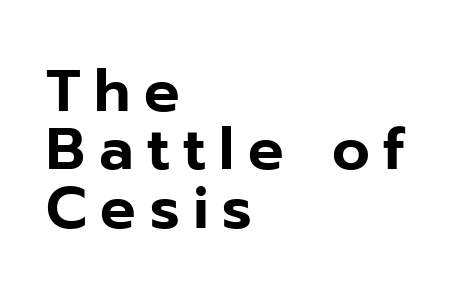
This rendering employs a face without finishing strokes, i.e., a sans-serif. Type without underlining. Vertically, the passage feels compressed, each row crowding the next. Tracking value appears strongly positive — letters spread wide. These lines stack with their left ends in a neat column.
